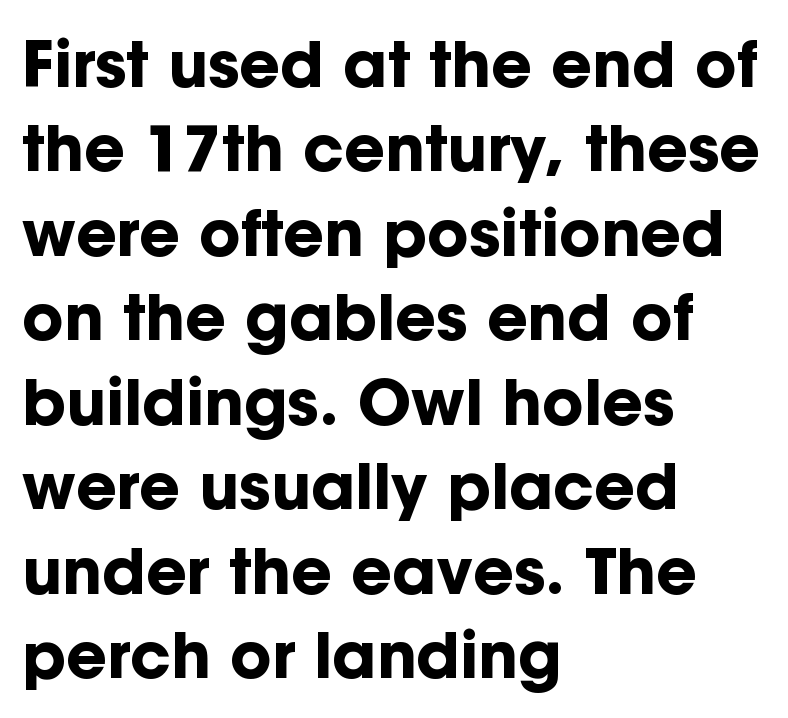
The image shows 63 px bold sans-serif type, upright; set left-aligned, normal line spacing (1.34x), normal letter spacing, not underlined; low stroke contrast and a medium x-height.
